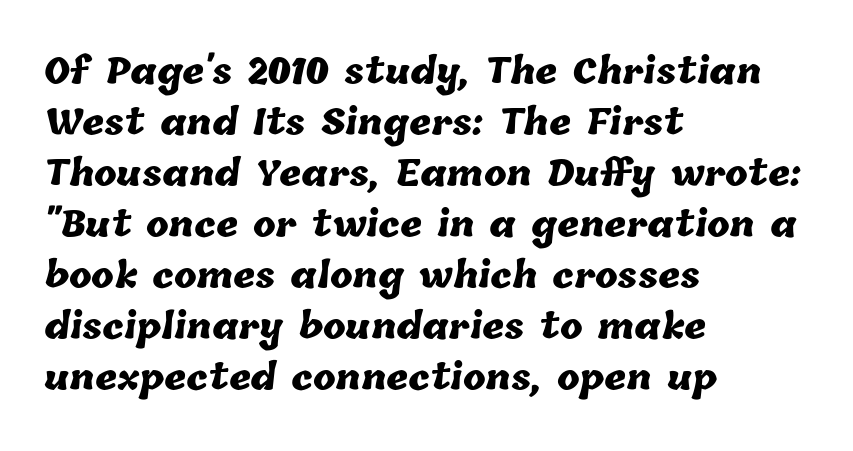
{"bold": "yes", "weight": "heavy", "width": "normal", "stroke_contrast": "low", "x_height": "medium", "monospaced": "no", "underline": "no", "align": "left", "line_spacing": "normal", "line_spacing_ratio": 1.5, "letter_spacing": "normal", "letter_spacing_em": 0.0, "glyph_px": 34}
